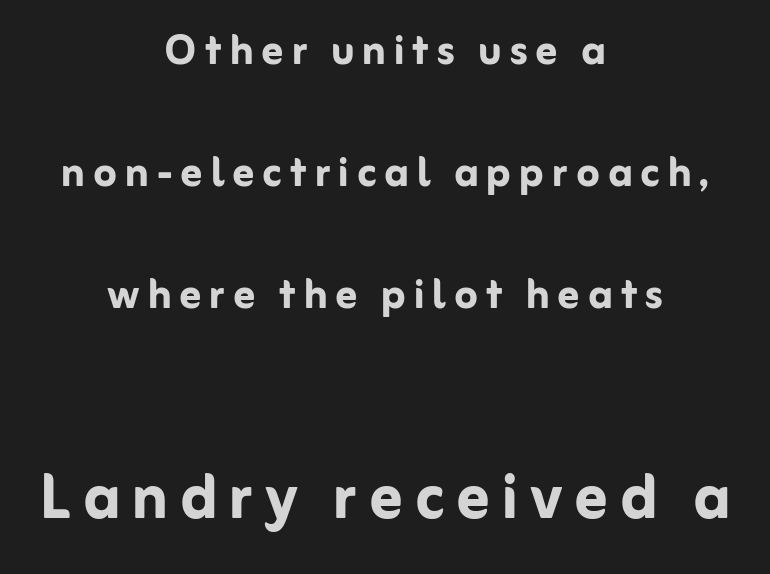
The image shows 80 px semibold sans-serif type, upright; set centered, loose line spacing (2.3x), not underlined; the second (bottom) block is 1.51x larger; low stroke contrast and a medium x-height.
